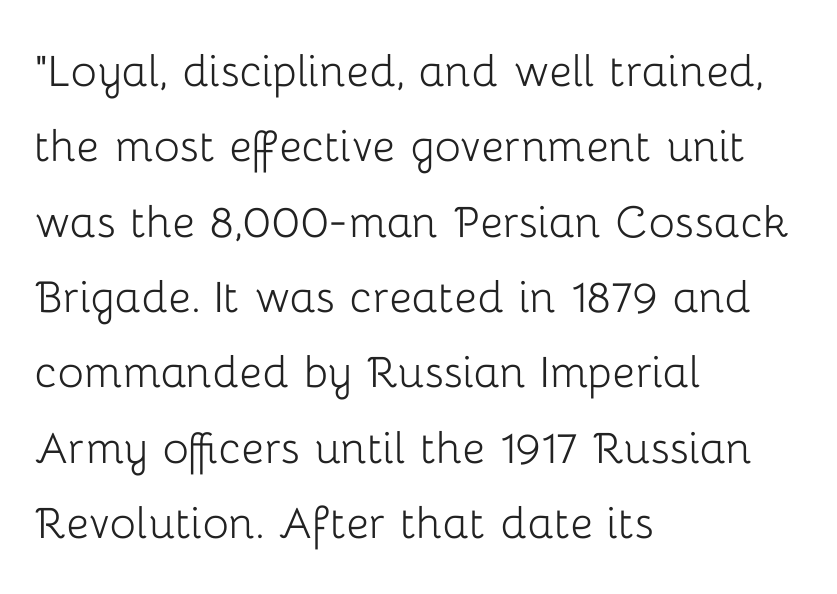
Q: Is the text bold? A: No.
Q: Is the text italic (slanted)? A: No, it is upright.
Q: Is the typeface a serif or a sans-serif typeface? A: Sans-serif.
Q: Is the text underlined? A: No.
Q: How is the paragraph aligned? A: Left-aligned.
Q: Is the spacing between letters normal or unusually wide? A: Normal.
Q: Is the spacing between lines tight, normal or loose? A: Normal.
Q: Width (condensed, normal, or wide)? A: Normal.
Q: Stroke contrast? A: Low.
Q: x-height? A: Medium.
Q: Monospaced? A: No.
